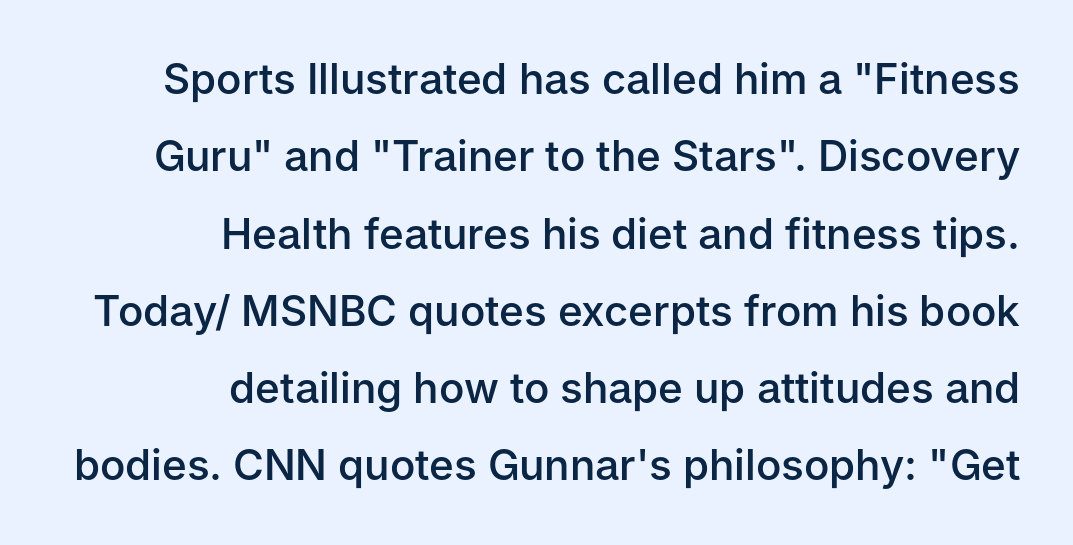
Descenders are the only things crossing below the line. You could not count columns in this text — the font is proportionally spaced. The characters look somewhat weighty, a semibold short of true bold. The lines are quadded right. The font family rendered here belongs to the sans-serif group.
